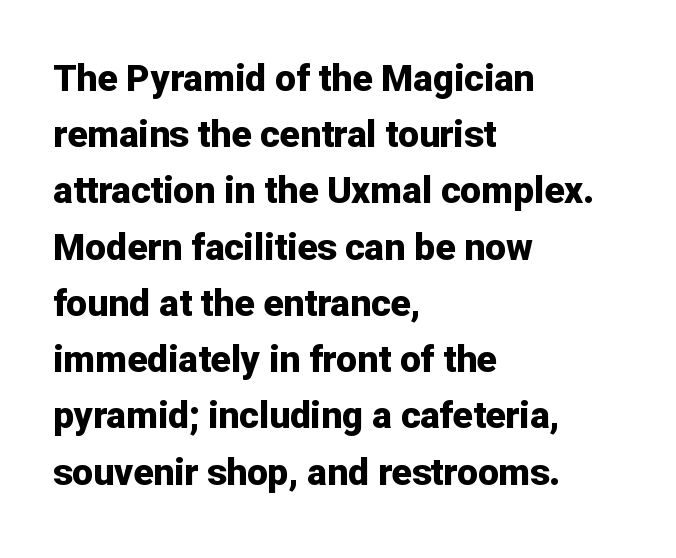
The image shows 37 px bold sans-serif type, upright; set left-aligned, normal line spacing (1.52x), normal letter spacing, not underlined; low stroke contrast and a medium x-height.
